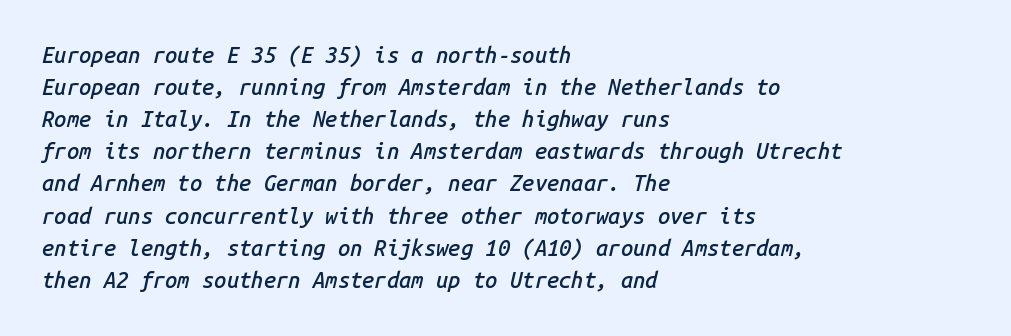
{"italic": "yes", "lean": "right", "slant_degrees": 14, "bold": "semi", "underline": "no", "align": "left", "line_spacing": "normal", "line_spacing_ratio": 1.46, "letter_spacing": "normal", "letter_spacing_em": 0.0, "glyph_px": 22}
